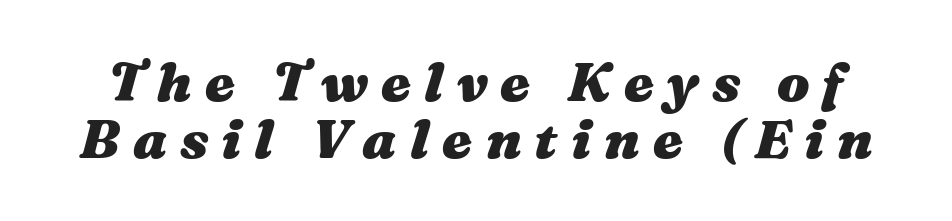
Q: Is the text bold? A: Yes.
Q: Is the text italic (slanted)? A: Yes, it leans right by about 16 degrees.
Q: Is the text underlined? A: No.
Q: Is the spacing between letters normal or unusually wide? A: Unusually wide.
Q: Is the spacing between lines tight, normal or loose? A: Tight.
Q: Width (condensed, normal, or wide)? A: Wide.
Q: Stroke contrast? A: Medium.
Q: x-height? A: Medium.
Q: Monospaced? A: No.
